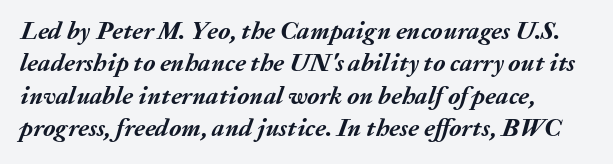
{"italic": "yes", "lean": "right", "slant_degrees": 20, "bold": "yes", "underline": "no", "line_spacing": "normal", "line_spacing_ratio": 1.3, "letter_spacing": "normal", "letter_spacing_em": 0.0, "glyph_px": 25}
